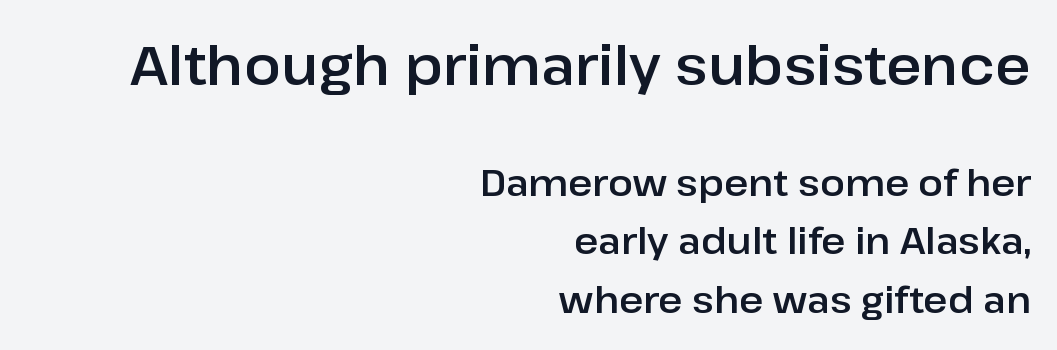
Q: Is the text italic (slanted)? A: No, it is upright.
Q: Is the typeface a serif or a sans-serif typeface? A: Sans-serif.
Q: Is the text underlined? A: No.
Q: How is the paragraph aligned? A: Right-aligned.
Q: Is the spacing between letters normal or unusually wide? A: Normal.
Q: Is the spacing between lines tight, normal or loose? A: Normal.
Q: Which block of text is set in a larger size, the first (top) or the second (bottom)? A: The first (top) one.
Q: Width (condensed, normal, or wide)? A: Normal.
Q: Stroke contrast? A: Low.
Q: x-height? A: Medium.
Q: Monospaced? A: No.
